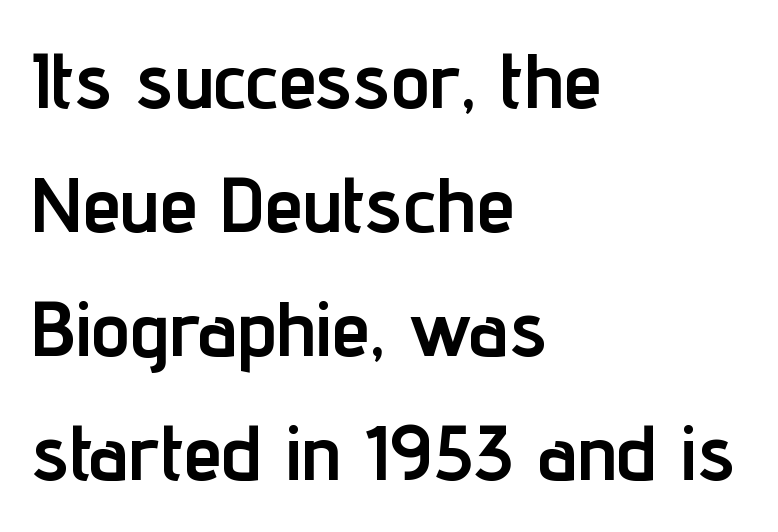
The image shows 78 px semibold, condensed sans-serif type, upright; set left-aligned, normal line spacing (1.59x), normal letter spacing, not underlined; low stroke contrast and a medium x-height.
